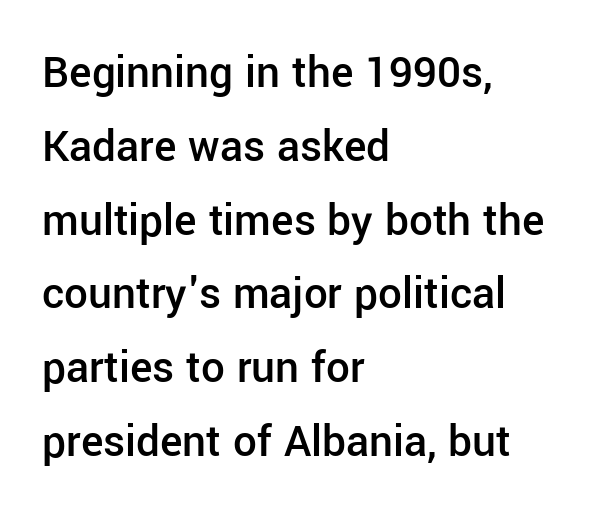
Q: Is the text bold? A: Semi-bold.
Q: Is the text italic (slanted)? A: No, it is upright.
Q: Is the typeface a serif or a sans-serif typeface? A: Sans-serif.
Q: Is the text underlined? A: No.
Q: How is the paragraph aligned? A: Left-aligned.
Q: Is the spacing between letters normal or unusually wide? A: Normal.
Q: Is the spacing between lines tight, normal or loose? A: Normal.
Q: Width (condensed, normal, or wide)? A: Normal.
Q: Stroke contrast? A: Low.
Q: x-height? A: Medium.
Q: Monospaced? A: No.
